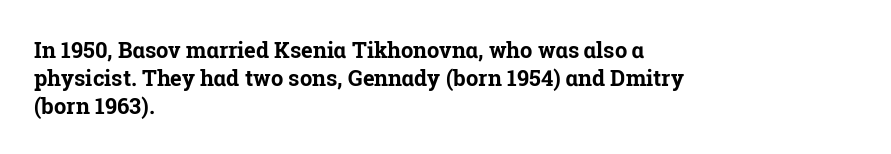
The axis of the letterforms is exactly vertical. Leftover space on each line is placed entirely after the last word. Each row of text sits above clean, open space. Students, note that the glyphs here touch the page at normal intervals.
